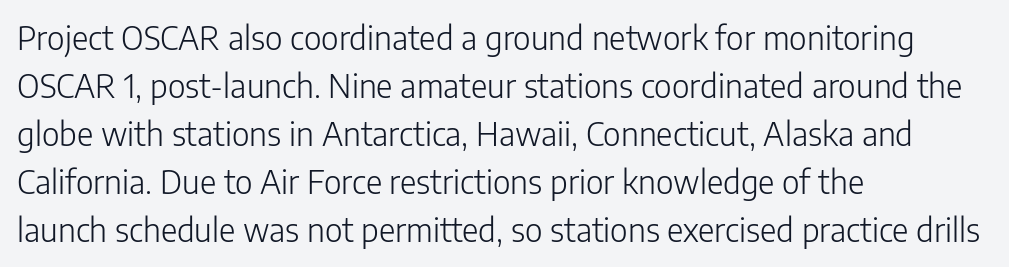
Q: Is the text bold? A: No.
Q: Is the text italic (slanted)? A: No, it is upright.
Q: Is the typeface a serif or a sans-serif typeface? A: Sans-serif.
Q: Is the text underlined? A: No.
Q: How is the paragraph aligned? A: Left-aligned.
Q: Is the spacing between letters normal or unusually wide? A: Normal.
Q: Is the spacing between lines tight, normal or loose? A: Normal.
Q: Width (condensed, normal, or wide)? A: Normal.
Q: Stroke contrast? A: Low.
Q: x-height? A: Medium.
Q: Monospaced? A: No.
